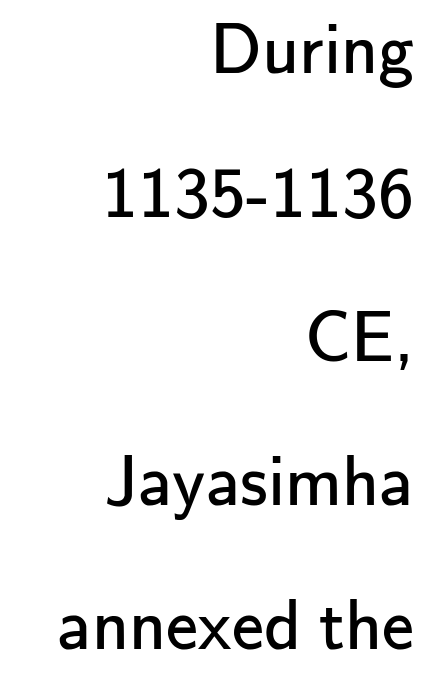
The image shows 72 px regular-weight sans-serif type, upright; set right-aligned, loose line spacing (2.0x), normal letter spacing, not underlined; low stroke contrast and a small x-height.
